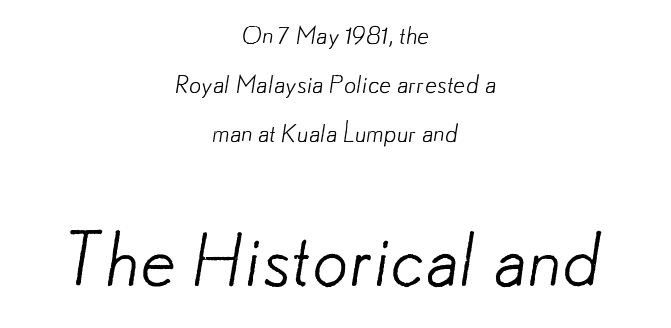
{"serif": "no", "bold": "no", "weight": "light", "width": "normal", "stroke_contrast": "low", "x_height": "small", "monospaced": "no", "underline": "no", "align": "center", "line_spacing": "loose", "line_spacing_ratio": 2.04, "letter_spacing": "normal", "letter_spacing_em": 0.0, "larger_block": "second", "size_ratio": 3.0, "glyph_px": 72}
